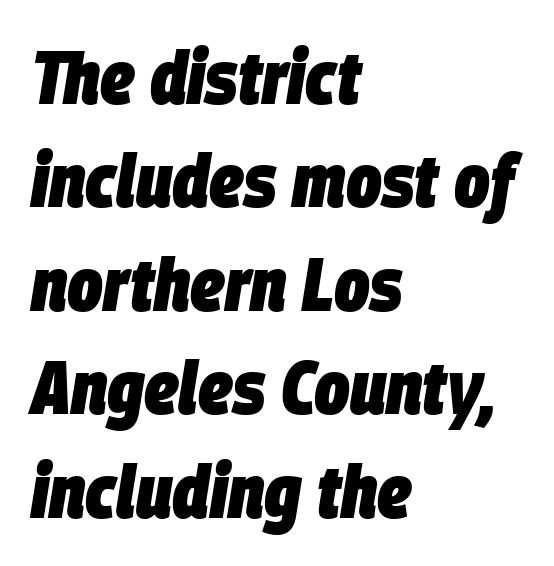
Notice how thick the strokes are: this is what a full bold looks like. Between one letter and the next there's only the usual sliver of space. The setting favours the left margin, as ordinary paragraphs usually do. The rendering uses natural spacing where letterforms have individual widths.
